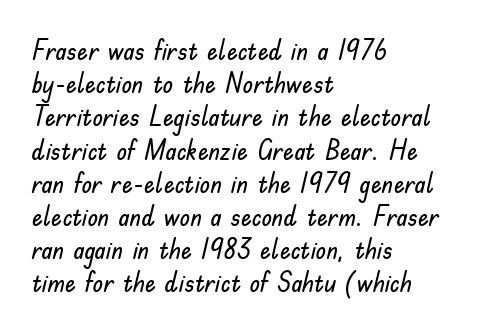
Every row of glyphs begins at an identical x-position on the left. Standard letterfit; no display-style spreading of the glyphs. The glyphs are unaccompanied by any horizontal stroke below them.
